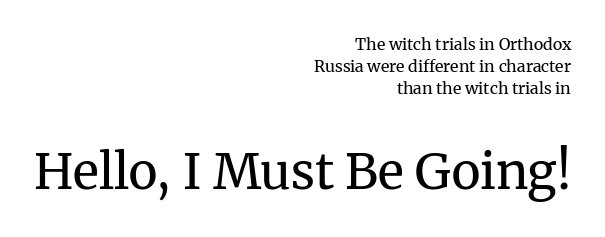
{"serif": "yes", "italic": "no", "bold": "no", "weight": "regular", "width": "normal", "stroke_contrast": "medium", "x_height": "medium", "monospaced": "no", "underline": "no", "align": "right", "line_spacing": "normal", "line_spacing_ratio": 1.39, "letter_spacing": "normal", "letter_spacing_em": 0.0, "larger_block": "second", "size_ratio": 3.06, "glyph_px": 49}
